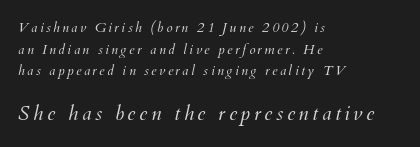
The image shows 21 px text type, italic (leaning right); set left-aligned, normal line spacing (1.54x), not underlined; the second (bottom) block is 1.5x larger.
